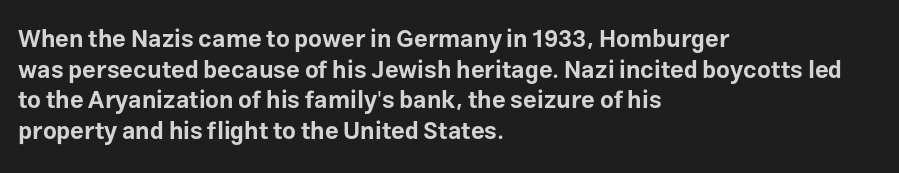
Summary of weight: heavy, a full bold. Tracking value appears to be zero — textbook default spacing. No italicization has been applied; the sample stays upright. The words here are not underlined. A normal amount of white space separates one row of letters from the next.
